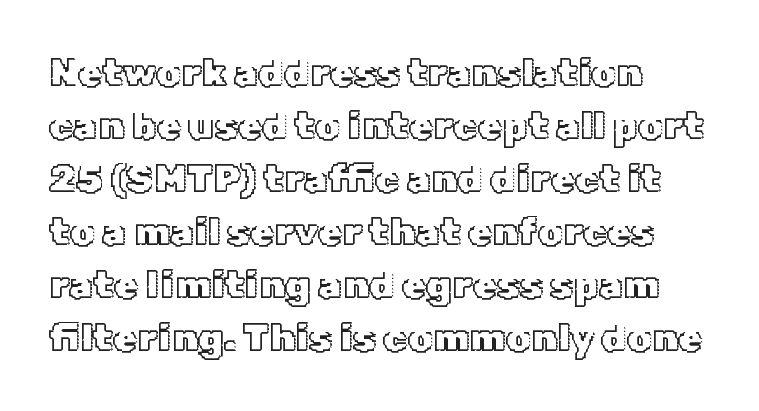
The image shows 39 px text type, upright; set left-aligned, normal line spacing (1.36x), normal letter spacing, not underlined; a medium x-height.
